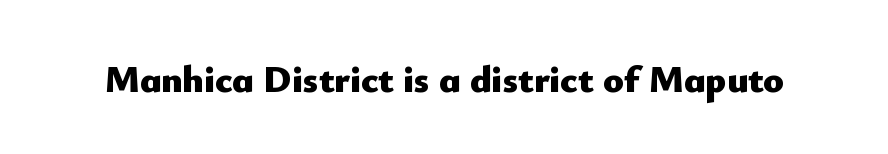
Q: Is the text bold? A: Yes.
Q: Is the text italic (slanted)? A: No, it is upright.
Q: Is the typeface a serif or a sans-serif typeface? A: Sans-serif.
Q: Is the text underlined? A: No.
Q: Is the spacing between letters normal or unusually wide? A: Normal.
Q: Width (condensed, normal, or wide)? A: Normal.
Q: Stroke contrast? A: Low.
Q: x-height? A: Small.
Q: Monospaced? A: No.
